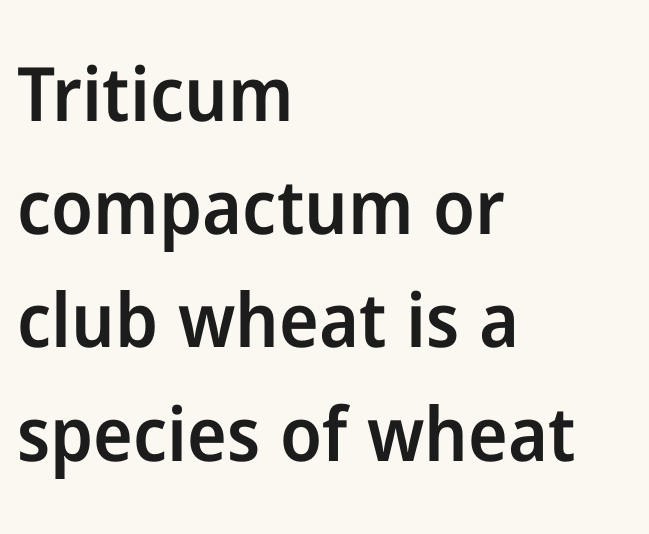
Q: Is the text bold? A: Semi-bold.
Q: Is the text italic (slanted)? A: No, it is upright.
Q: Is the typeface a serif or a sans-serif typeface? A: Sans-serif.
Q: Is the text underlined? A: No.
Q: How is the paragraph aligned? A: Left-aligned.
Q: Is the spacing between letters normal or unusually wide? A: Normal.
Q: Is the spacing between lines tight, normal or loose? A: Normal.
Q: Width (condensed, normal, or wide)? A: Normal.
Q: Stroke contrast? A: Low.
Q: x-height? A: Medium.
Q: Monospaced? A: No.
